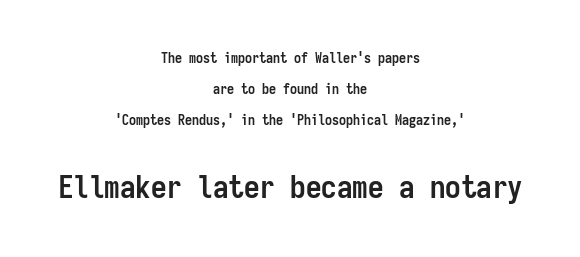
The image shows 31 px semibold, condensed sans-serif type, upright, monospaced; set centered, loose line spacing (2.22x), normal letter spacing, not underlined; the second (bottom) block is 2.21x larger; low stroke contrast and a medium x-height.
